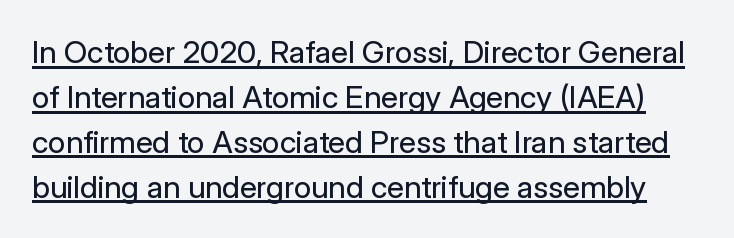
Q: Is the text bold? A: No.
Q: Is the text italic (slanted)? A: No, it is upright.
Q: Is the typeface a serif or a sans-serif typeface? A: Sans-serif.
Q: Is the text underlined? A: Yes.
Q: Is the spacing between letters normal or unusually wide? A: Normal.
Q: Is the spacing between lines tight, normal or loose? A: Normal.
Q: Width (condensed, normal, or wide)? A: Normal.
Q: Stroke contrast? A: Low.
Q: x-height? A: Medium.
Q: Monospaced? A: No.
